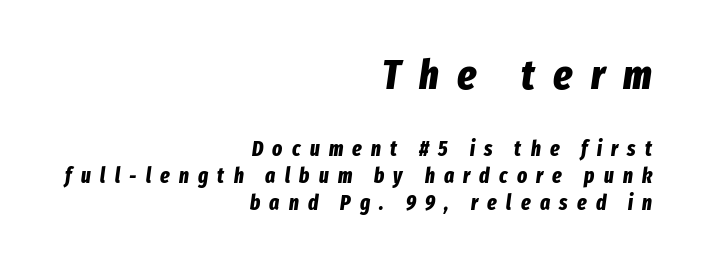
These words are printed bold, with thick strokes throughout. This layout puts the oversized block above and the modest block below. Quick note: interline space is typical. These lines are rendered in a variable-pitch font. Descender tails drop into unmarked territory.
